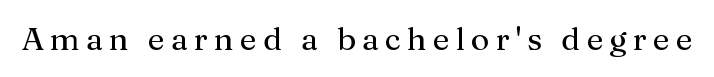
Q: Is the text bold? A: No.
Q: Is the text italic (slanted)? A: No, it is upright.
Q: Is the typeface a serif or a sans-serif typeface? A: Serif.
Q: Is the text underlined? A: No.
Q: Width (condensed, normal, or wide)? A: Normal.
Q: Stroke contrast? A: Medium.
Q: x-height? A: Medium.
Q: Monospaced? A: No.
